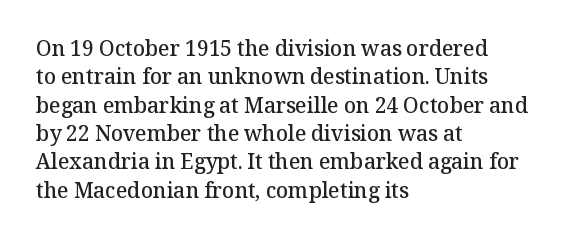
The lines are quadded left. Quick note: not italic, upright. Heft: intermediate — a semibold. Letter spacing: default. Each row of text sits above clean, open space.
